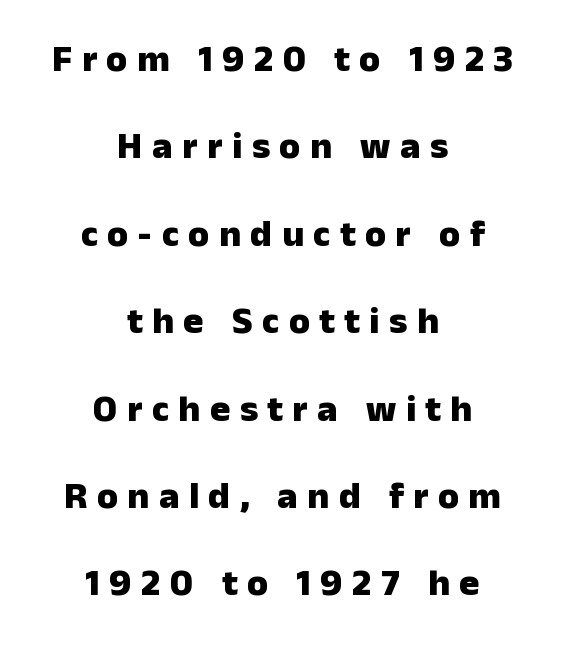
Q: Is the text bold? A: Yes.
Q: Is the text italic (slanted)? A: No, it is upright.
Q: Is the typeface a serif or a sans-serif typeface? A: Sans-serif.
Q: Is the text underlined? A: No.
Q: How is the paragraph aligned? A: Centered.
Q: Is the spacing between letters normal or unusually wide? A: Unusually wide.
Q: Is the spacing between lines tight, normal or loose? A: Loose.
Q: Width (condensed, normal, or wide)? A: Normal.
Q: Stroke contrast? A: Low.
Q: x-height? A: Medium.
Q: Monospaced? A: No.
